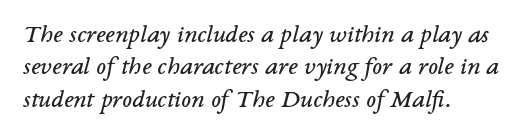
Characters follow at the spacing the type designer built in. Emphasis-style slanted type is in use. The lines in this sample share a left origin and differ only in where they stop. The foot of each line stays bare and open.
